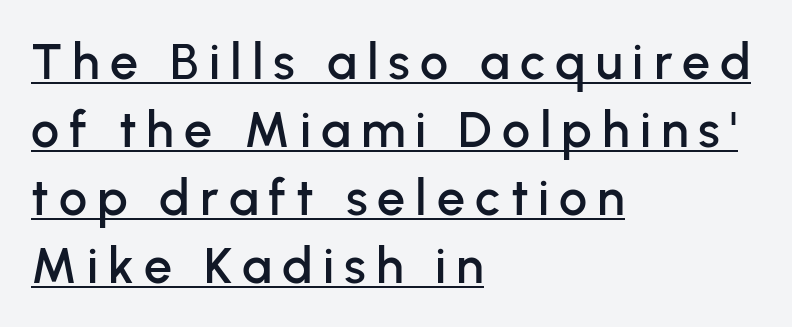
There is plenty of visible air inserted between adjacent glyphs. Whoever set this chose a conventional vertical rhythm. Every row of glyphs begins at an identical x-position on the left. Every word sits above its own underline. The passage shown is typed in a proportional face where columns would drift.
